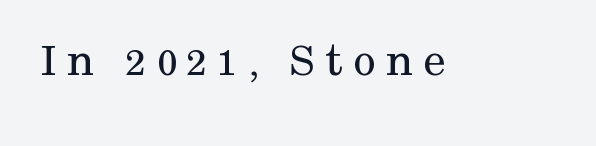
{"serif": "yes", "italic": "no", "bold": "no", "weight": "regular", "width": "normal", "stroke_contrast": "medium", "x_height": "medium", "monospaced": "no", "underline": "no", "letter_spacing": "wide", "letter_spacing_em": 0.2, "glyph_px": 50}
